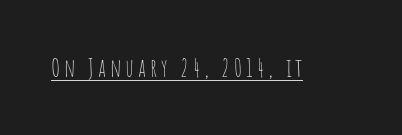
Stems here are at most as thick as an everyday book face. The specimen reads as upright at a glance. Underlining? Definitely there.
